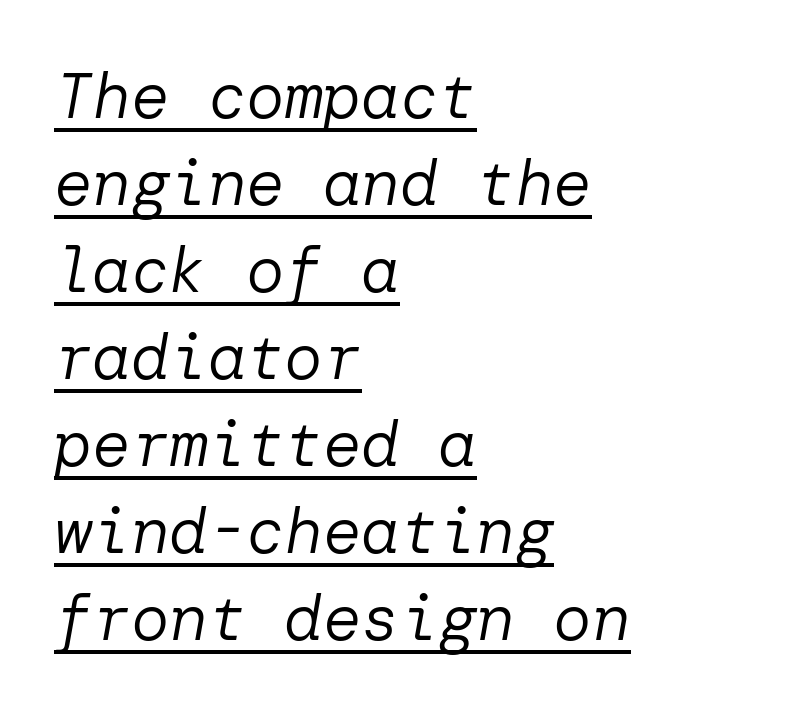
Q: Is the text bold? A: No.
Q: Is the text italic (slanted)? A: Yes, it leans right by about 10 degrees.
Q: Is the text underlined? A: Yes.
Q: How is the paragraph aligned? A: Left-aligned.
Q: Is the spacing between letters normal or unusually wide? A: Normal.
Q: Is the spacing between lines tight, normal or loose? A: Normal.
Q: Width (condensed, normal, or wide)? A: Normal.
Q: Stroke contrast? A: Low.
Q: x-height? A: Medium.
